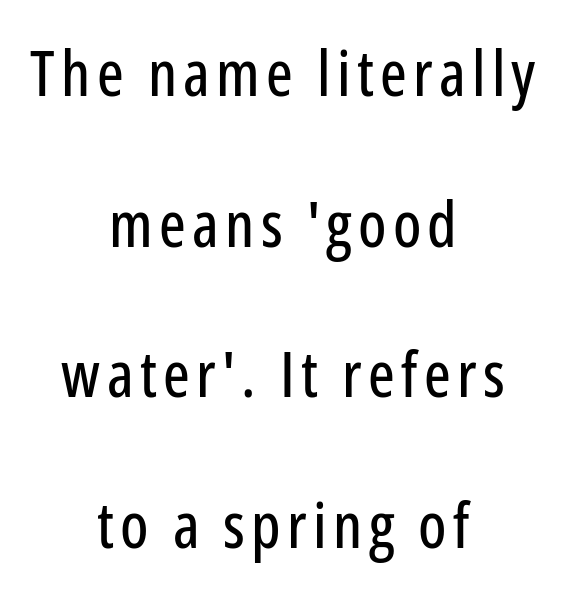
The image shows 63 px condensed sans-serif type, upright; set centered, loose line spacing (2.39x), not underlined; low stroke contrast and a medium x-height.
